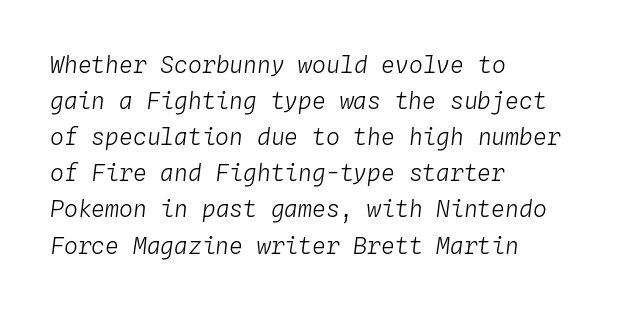
The image shows 23 px text type, italic (leaning right); set left-aligned, normal line spacing (1.57x), normal letter spacing, not underlined.
